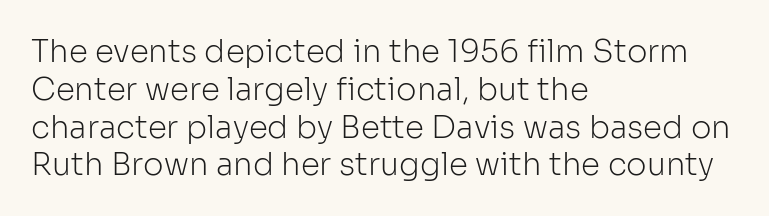
{"serif": "no", "italic": "no", "bold": "no", "weight": "light", "width": "normal", "stroke_contrast": "low", "x_height": "medium", "monospaced": "no", "underline": "no", "align": "left", "line_spacing_ratio": 1.22, "letter_spacing": "normal", "letter_spacing_em": 0.0, "glyph_px": 31}
